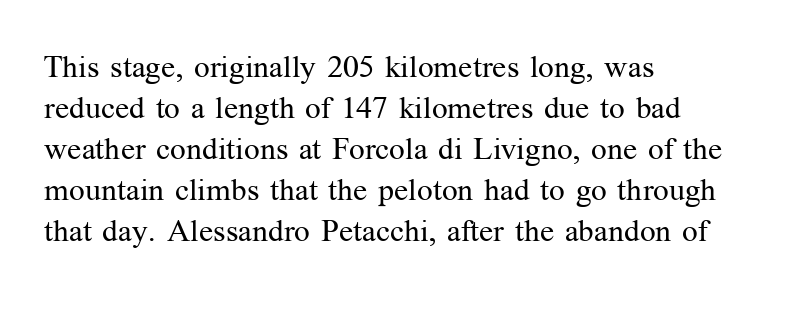
The image shows 31 px regular-weight serif type, upright; set left-aligned, normal line spacing (1.32x), normal letter spacing, not underlined; medium stroke contrast and a medium x-height.
